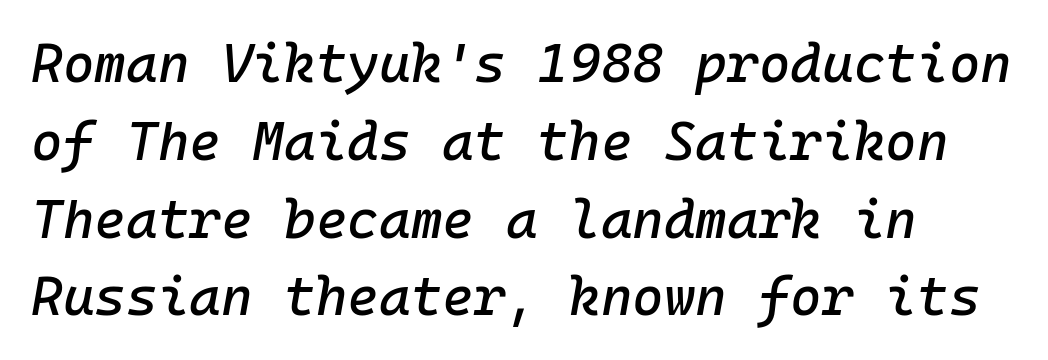
The image shows 54 px text type, italic (leaning right), monospaced; set left-aligned, normal line spacing (1.44x), normal letter spacing, not underlined; low stroke contrast and a medium x-height.
